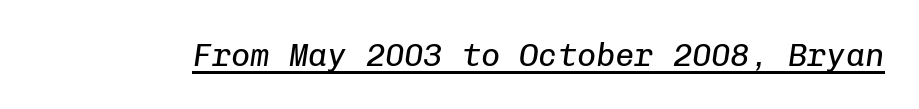
You could count columns in this text — the font is strictly monospaced. No chunkiness to these letters — they're not bold. Characters follow at the spacing the type designer built in. You can see a thin bar hugging the bottom of the glyphs. Yep, that's italic — everything's leaning.
